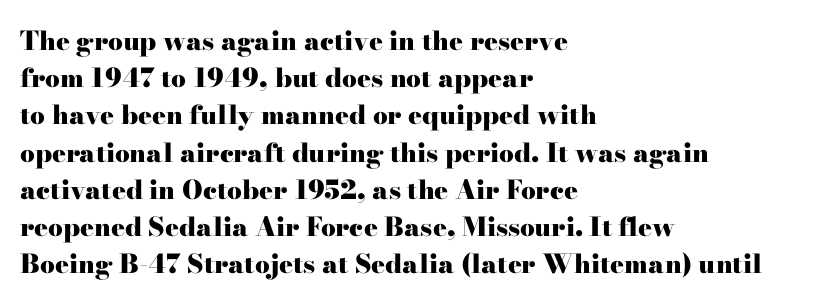
The image shows 26 px bold type, upright; set left-aligned, normal line spacing (1.43x), normal letter spacing, not underlined.
